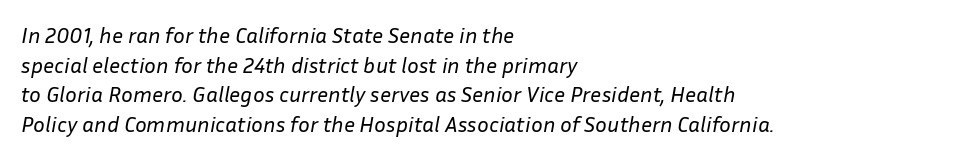
Q: Is the text bold? A: No.
Q: Is the text italic (slanted)? A: Yes, it leans right by about 10 degrees.
Q: Is the text underlined? A: No.
Q: How is the paragraph aligned? A: Left-aligned.
Q: Is the spacing between letters normal or unusually wide? A: Normal.
Q: Is the spacing between lines tight, normal or loose? A: Normal.
